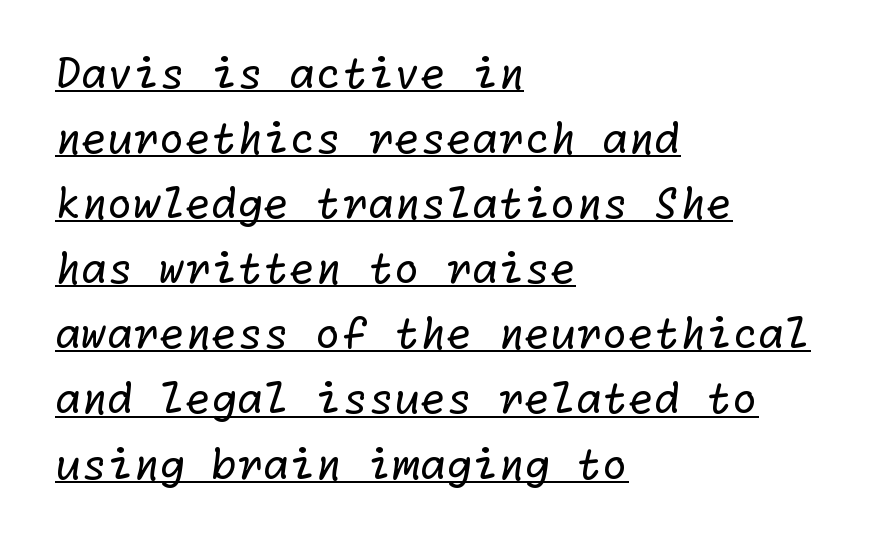
Glyph-to-glyph distance matches everyday printed text. Summary of weight: not heavy and not bold. Honestly, the underline is the first thing you notice here. Serif or sans? Sans — the stroke terminals are bare.
